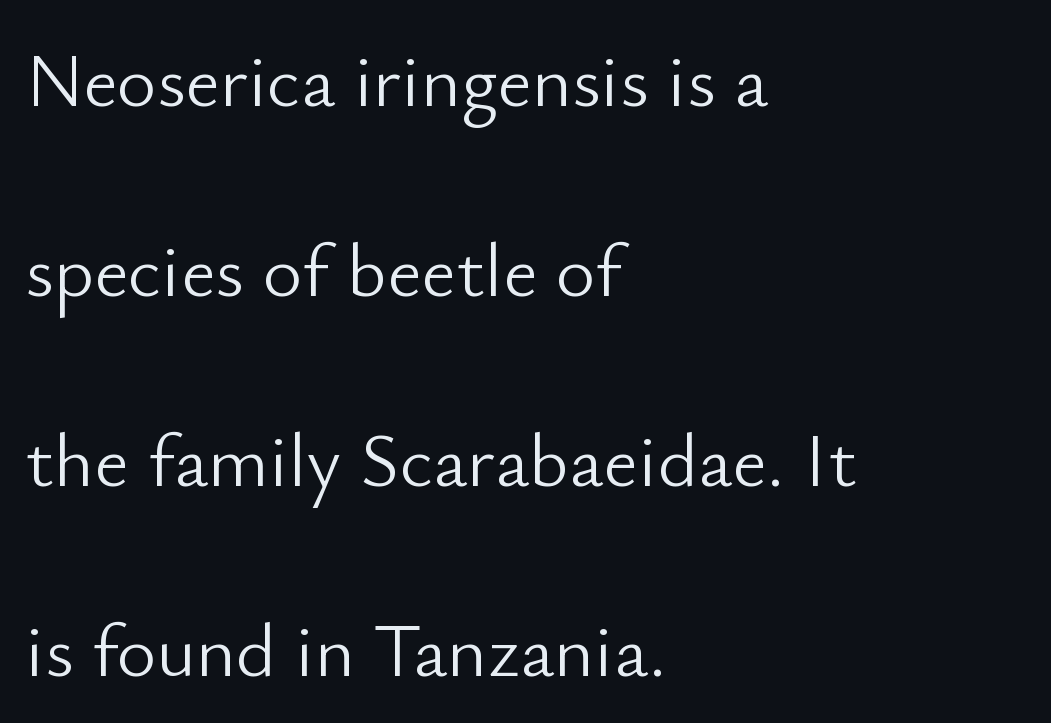
The image shows 76 px light sans-serif type, upright; set left-aligned, loose line spacing (2.5x), normal letter spacing, not underlined; low stroke contrast and a small x-height.
